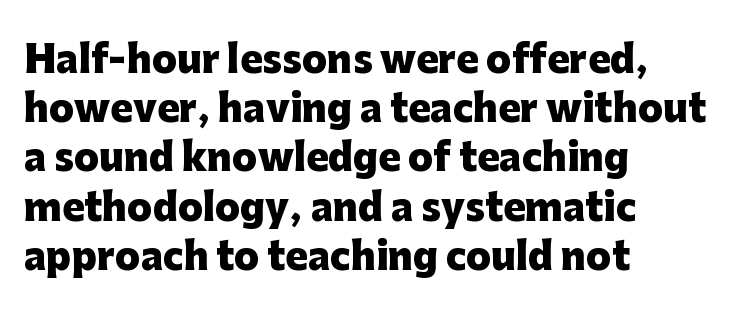
Q: Is the text bold? A: Yes.
Q: Is the text italic (slanted)? A: No, it is upright.
Q: Is the typeface a serif or a sans-serif typeface? A: Sans-serif.
Q: Is the text underlined? A: No.
Q: How is the paragraph aligned? A: Left-aligned.
Q: Is the spacing between letters normal or unusually wide? A: Normal.
Q: Is the spacing between lines tight, normal or loose? A: Normal.
Q: Width (condensed, normal, or wide)? A: Normal.
Q: Stroke contrast? A: Low.
Q: x-height? A: Medium.
Q: Monospaced? A: No.
